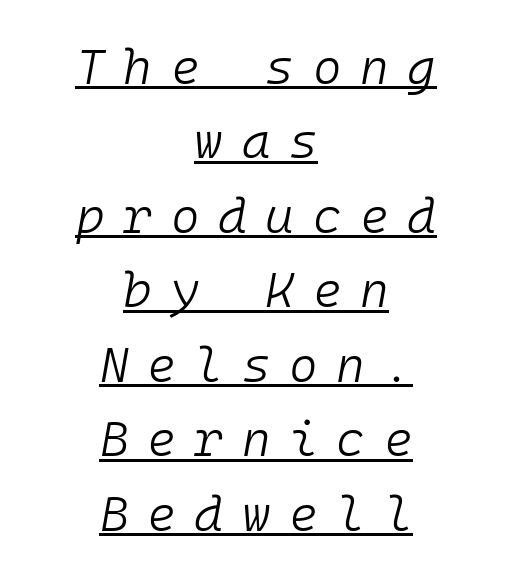
{"italic": "yes", "lean": "right", "slant_degrees": 10, "bold": "no", "weight": "light", "width": "normal", "stroke_contrast": "low", "x_height": "medium", "monospaced": "yes", "underline": "yes", "align": "center", "line_spacing": "normal", "line_spacing_ratio": 1.52, "letter_spacing": "wide", "letter_spacing_em": 0.38, "glyph_px": 49}
